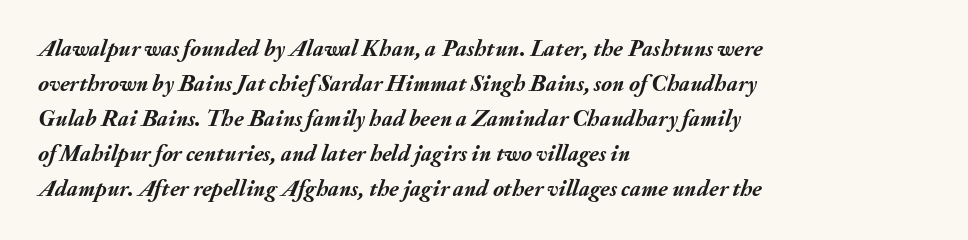
{"italic": "yes", "lean": "right", "slant_degrees": 20, "bold": "yes", "underline": "no", "align": "left", "line_spacing": "normal", "line_spacing_ratio": 1.52, "letter_spacing": "normal", "letter_spacing_em": 0.0, "glyph_px": 23}
